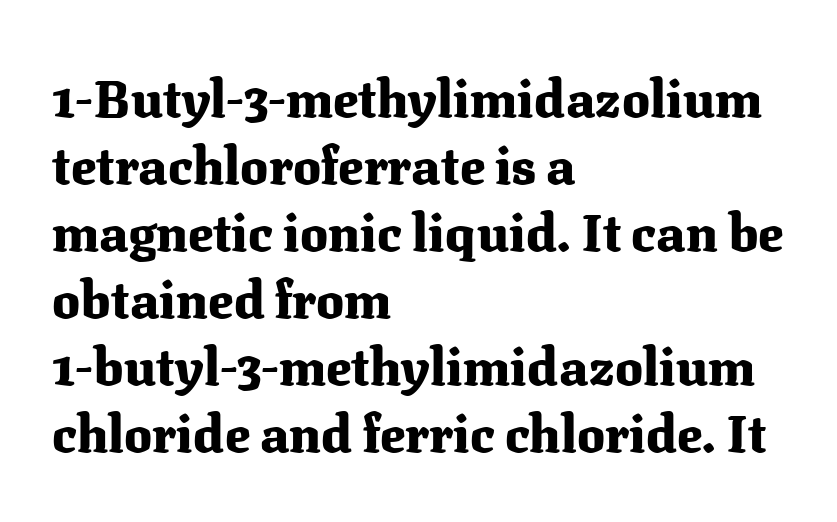
Q: Is the text bold? A: Yes.
Q: Is the text italic (slanted)? A: No, it is upright.
Q: Is the typeface a serif or a sans-serif typeface? A: Serif.
Q: Is the text underlined? A: No.
Q: How is the paragraph aligned? A: Left-aligned.
Q: Is the spacing between letters normal or unusually wide? A: Normal.
Q: Is the spacing between lines tight, normal or loose? A: Normal.
Q: Width (condensed, normal, or wide)? A: Normal.
Q: Stroke contrast? A: Medium.
Q: x-height? A: Medium.
Q: Monospaced? A: No.
